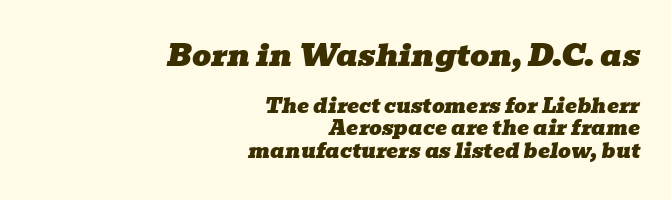
Note the varied advance widths — an 'i' is clearly narrower than an 'm'. The emphasis by scale lands on block number one, above. The letters sit at their default tracking, neither squeezed nor spread. The letters are slanted; this is an italic face.
